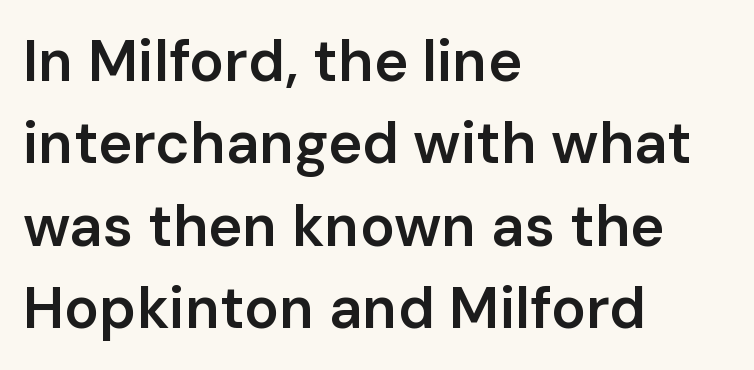
The image shows 58 px semibold sans-serif type, upright; set left-aligned, normal line spacing (1.42x), normal letter spacing, not underlined; low stroke contrast and a medium x-height.
